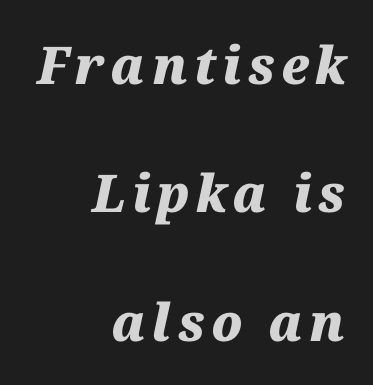
Q: Is the text bold? A: Yes.
Q: Is the text italic (slanted)? A: Yes, it leans right by about 12 degrees.
Q: Is the text underlined? A: No.
Q: How is the paragraph aligned? A: Right-aligned.
Q: Is the spacing between lines tight, normal or loose? A: Loose.
Q: Width (condensed, normal, or wide)? A: Normal.
Q: Stroke contrast? A: Medium.
Q: x-height? A: Medium.
Q: Monospaced? A: No.
